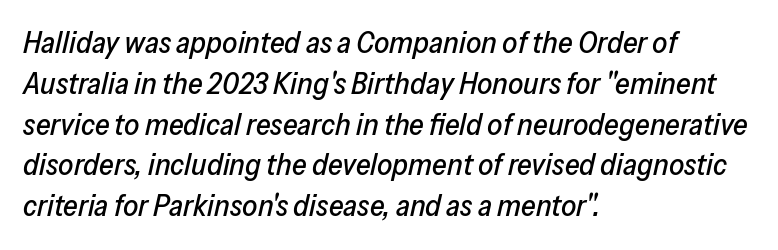
The image shows 30 px text type, italic (leaning right); set left-aligned, normal line spacing (1.36x), normal letter spacing, not underlined; low stroke contrast and a medium x-height.
